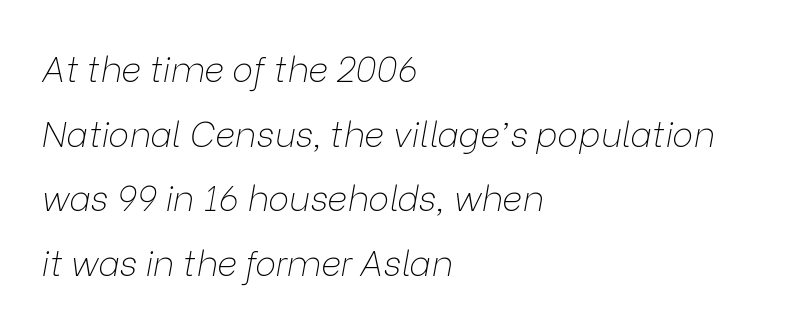
The image shows 35 px thin type, italic (leaning right); set left-aligned, line spacing 1.85x, normal letter spacing, not underlined; low stroke contrast and a medium x-height.
